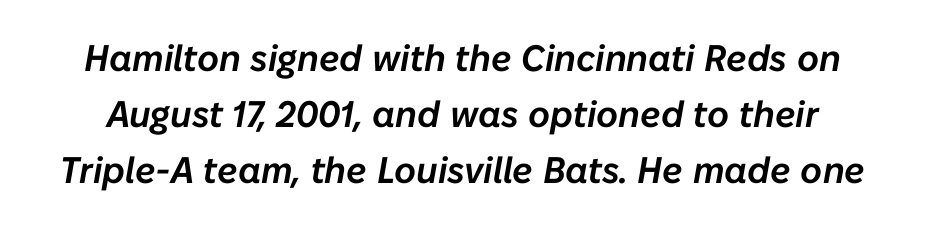
Q: Is the text italic (slanted)? A: Yes, it leans right by about 10 degrees.
Q: Is the text underlined? A: No.
Q: Is the spacing between letters normal or unusually wide? A: Normal.
Q: Is the spacing between lines tight, normal or loose? A: Normal.
Q: Width (condensed, normal, or wide)? A: Normal.
Q: Stroke contrast? A: Low.
Q: x-height? A: Medium.
Q: Monospaced? A: No.
